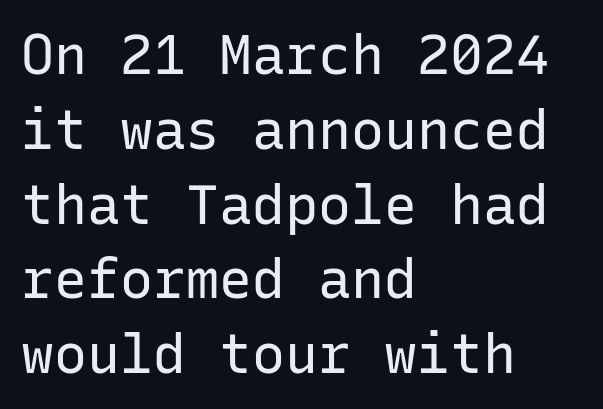
The image shows 55 px regular-weight sans-serif type, upright, monospaced; set left-aligned, normal line spacing (1.36x), normal letter spacing, not underlined; low stroke contrast and a medium x-height.
